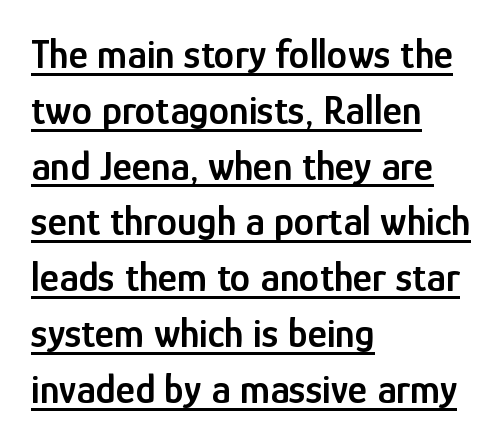
The image shows 41 px semibold, condensed sans-serif type, upright; set left-aligned, normal line spacing (1.36x), normal letter spacing, underlined; low stroke contrast and a medium x-height.
